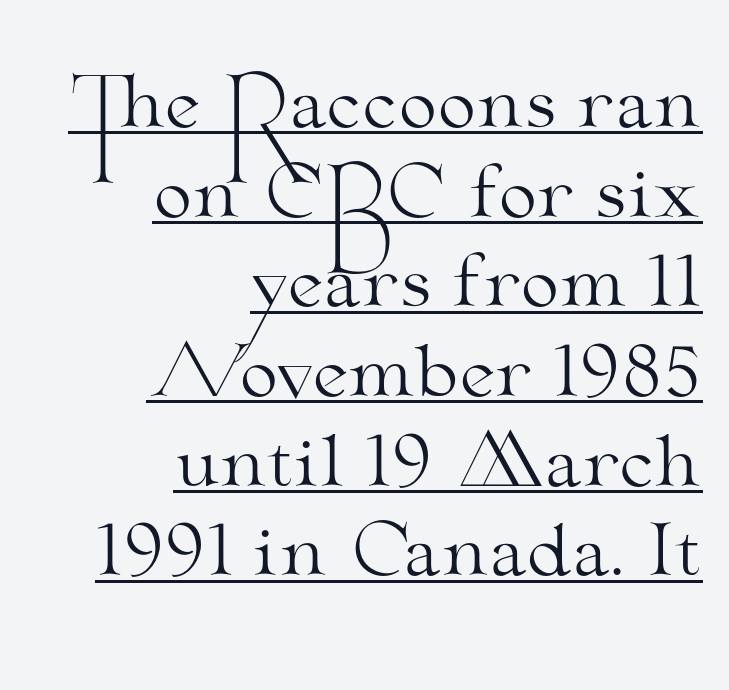
{"serif": "yes", "italic": "no", "bold": "no", "weight": "light", "width": "wide", "stroke_contrast": "medium", "x_height": "small", "monospaced": "no", "underline": "yes", "align": "right", "line_spacing": "normal", "line_spacing_ratio": 1.3, "letter_spacing": "normal", "letter_spacing_em": 0.0, "glyph_px": 69}
